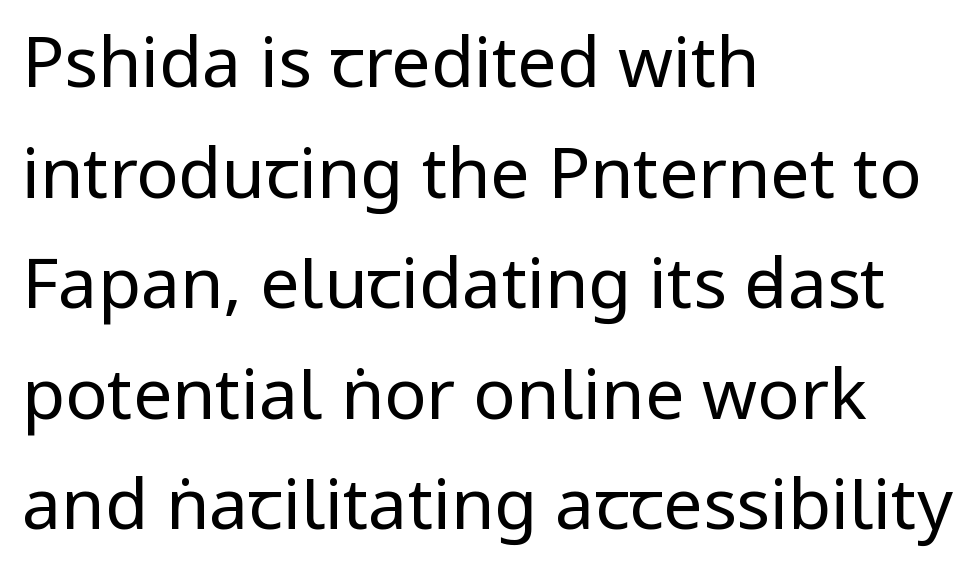
{"serif": "no", "italic": "no", "bold": "no", "weight": "regular", "width": "condensed", "stroke_contrast": "low", "x_height": "large", "monospaced": "no", "underline": "no", "align": "left", "line_spacing": "normal", "line_spacing_ratio": 1.58, "letter_spacing": "normal", "letter_spacing_em": 0.0, "glyph_px": 70}
